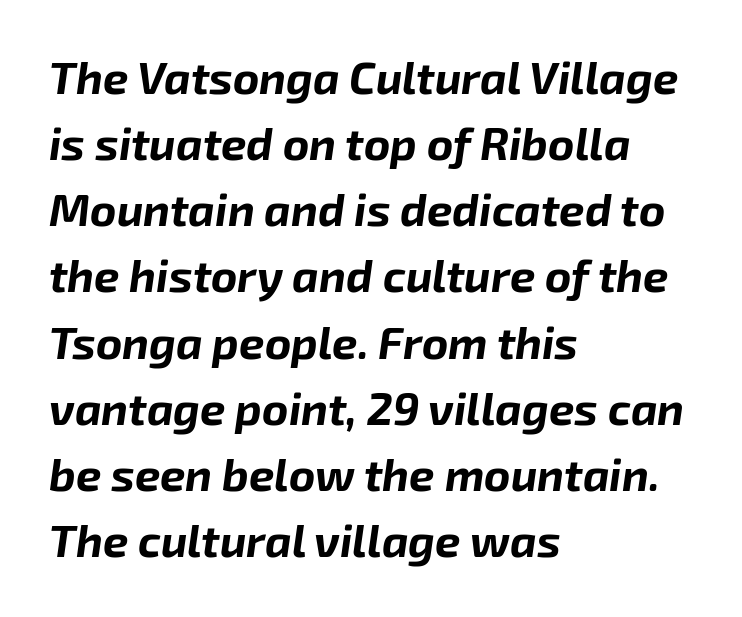
Q: Is the text bold? A: Yes.
Q: Is the text italic (slanted)? A: Yes, it leans right by about 8 degrees.
Q: Is the text underlined? A: No.
Q: How is the paragraph aligned? A: Left-aligned.
Q: Is the spacing between letters normal or unusually wide? A: Normal.
Q: Is the spacing between lines tight, normal or loose? A: Normal.
Q: Width (condensed, normal, or wide)? A: Normal.
Q: Stroke contrast? A: Low.
Q: x-height? A: Medium.
Q: Monospaced? A: No.
